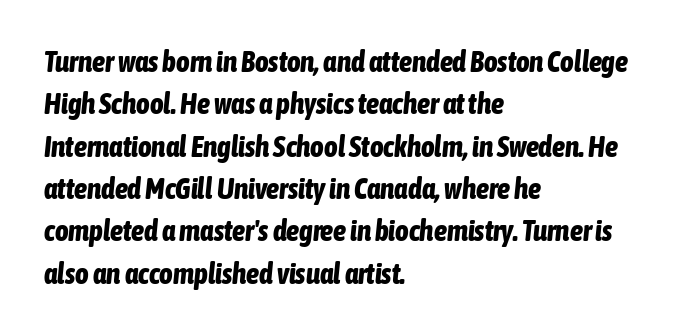
Observe the ordinary spacing: letters are neighbours, not strangers. Check the space under the baseline: it is left empty. Characters are canted at an angle relative to the baseline's perpendicular. Summary of weight: heavy, a full bold.
